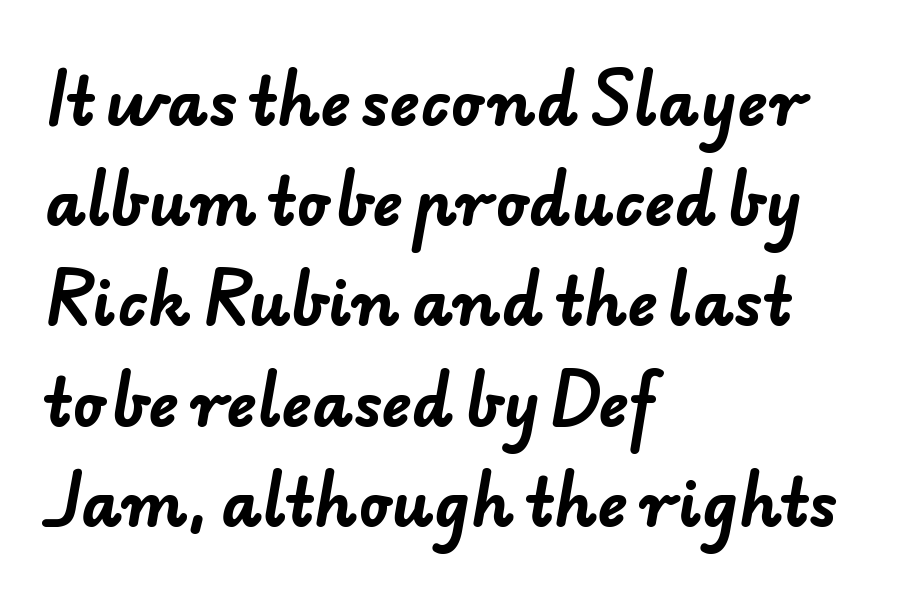
This rendering uses left alignment, leaving the right contour irregular. Note the varied advance widths — an 'i' is clearly narrower than an 'm'. Interline gaps are of average width in this sample. The gaps between neighbouring characters are ordinary and unremarkable. Check where the strokes stop: nothing finishes them off — pure sans. Plain, unruled lines of type.
